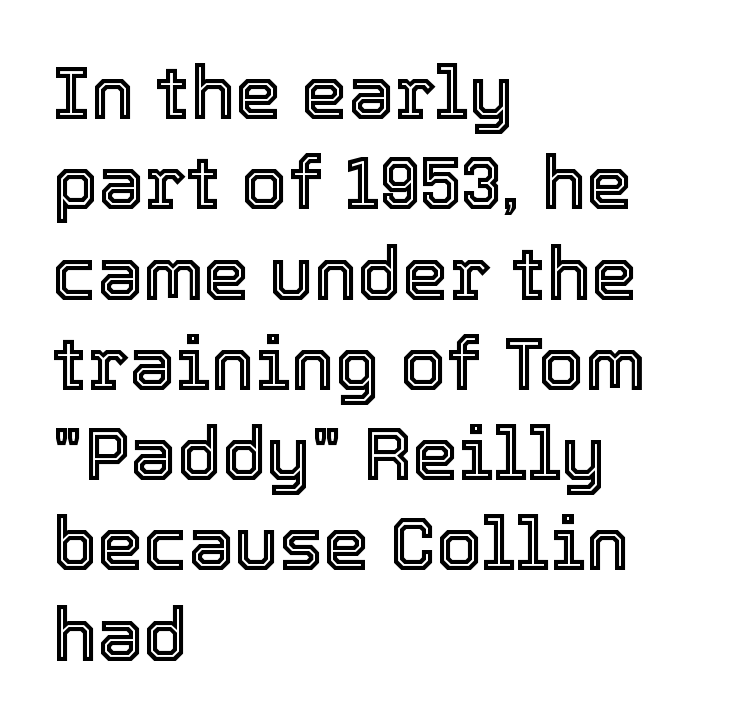
Q: Is the text italic (slanted)? A: No, it is upright.
Q: Is the text underlined? A: No.
Q: How is the paragraph aligned? A: Left-aligned.
Q: Is the spacing between letters normal or unusually wide? A: Normal.
Q: Width (condensed, normal, or wide)? A: Normal.
Q: x-height? A: Medium.
Q: Monospaced? A: No.
